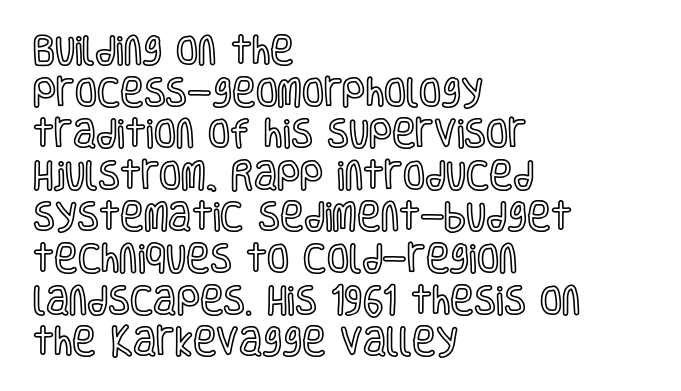
Q: Is the text italic (slanted)? A: No, it is upright.
Q: Is the text underlined? A: No.
Q: How is the paragraph aligned? A: Left-aligned.
Q: Is the spacing between letters normal or unusually wide? A: Normal.
Q: Is the spacing between lines tight, normal or loose? A: Normal.
Q: Width (condensed, normal, or wide)? A: Condensed.
Q: x-height? A: Large.
Q: Monospaced? A: No.
